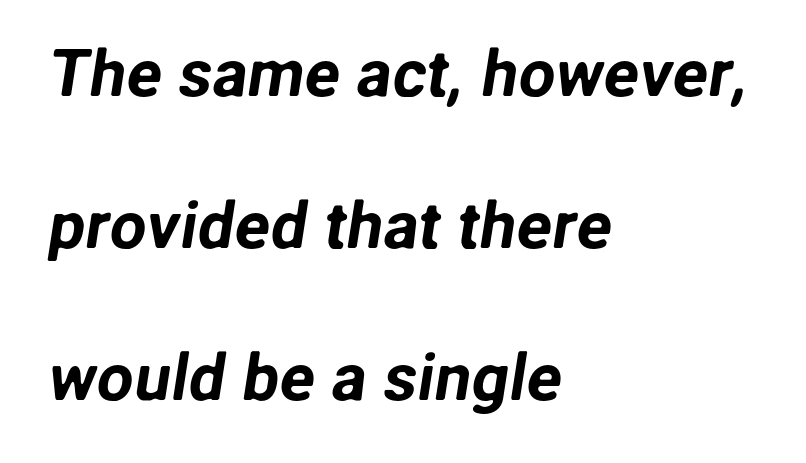
Each new line begins a long way beneath the previous one. Line beginnings align vertically; line endings do not. Underlining? Definitely not there. How are the letters spaced? Ordinarily, with no added tracking. Each letter keeps its own natural width here, so spacing adapts to shape.
